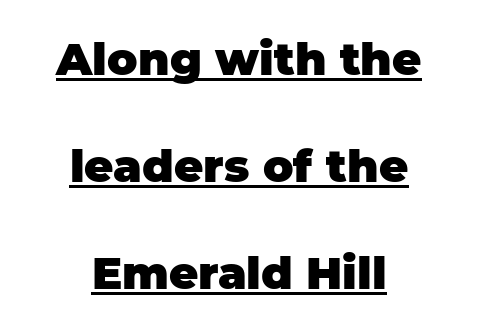
The image shows 45 px heavy sans-serif type, upright; set centered, loose line spacing (2.38x), normal letter spacing, underlined; low stroke contrast and a large x-height.
